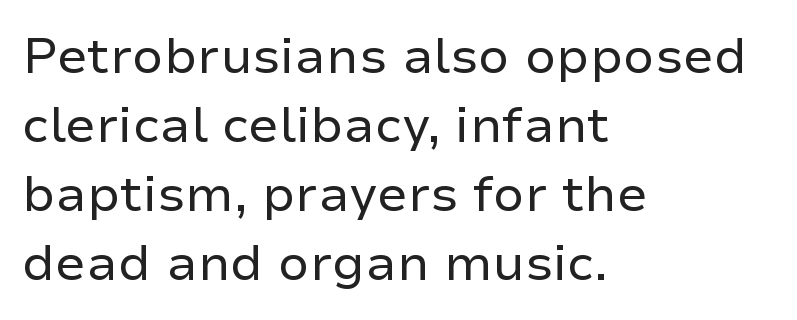
{"serif": "no", "italic": "no", "bold": "no", "weight": "regular", "width": "normal", "stroke_contrast": "low", "x_height": "medium", "monospaced": "no", "underline": "no", "align": "left", "line_spacing": "normal", "line_spacing_ratio": 1.38, "letter_spacing": "normal", "letter_spacing_em": 0.0, "glyph_px": 50}
